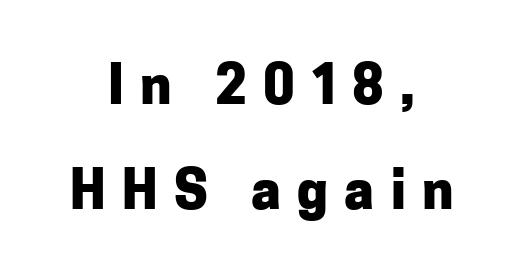
The image shows 53 px heavy sans-serif type, upright; set centered, loose line spacing (1.98x), unusually wide letter spacing (+0.31 em), not underlined; low stroke contrast and a medium x-height.
